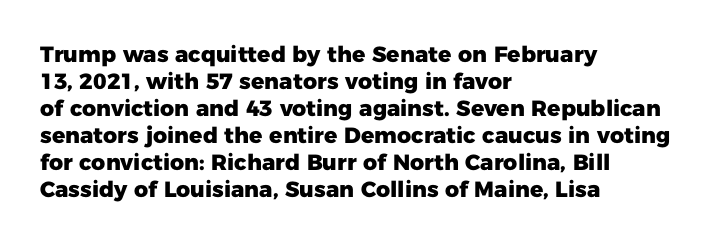
{"italic": "no", "bold": "yes", "underline": "no", "align": "left", "line_spacing_ratio": 1.23, "letter_spacing": "normal", "letter_spacing_em": 0.0, "glyph_px": 22}
